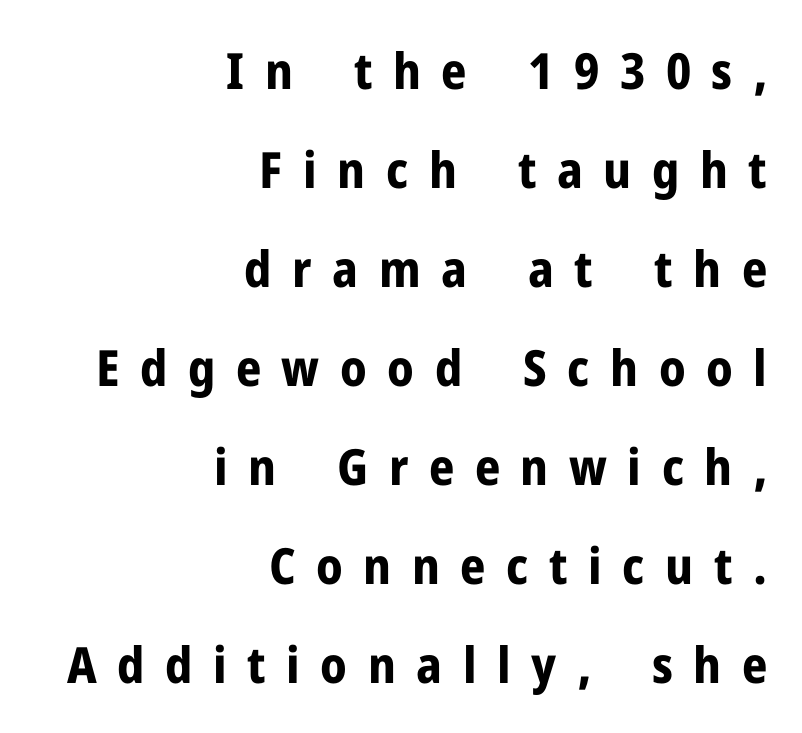
{"serif": "no", "italic": "no", "bold": "yes", "weight": "bold", "width": "normal", "stroke_contrast": "low", "x_height": "medium", "monospaced": "no", "underline": "no", "align": "right", "line_spacing": "loose", "line_spacing_ratio": 1.98, "letter_spacing": "wide", "letter_spacing_em": 0.41, "glyph_px": 50}
